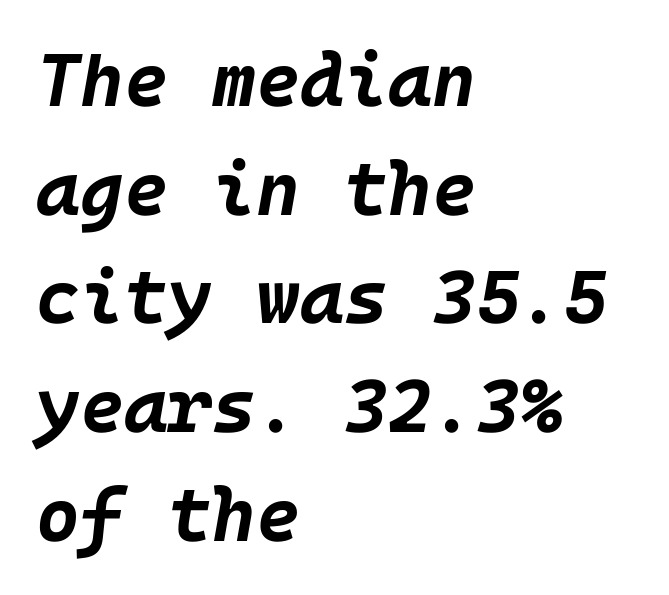
Compared with an ordinary text face, these strokes are far heavier — a full bold. Teacher's note: observe the even left margin — that is flush-left alignment. The line-height multiplier appears to be the usual default. Honestly, there is no underline to notice here at all. The specimen reads as italic at a glance. The horizontal fit of the characters is conventional and even.
